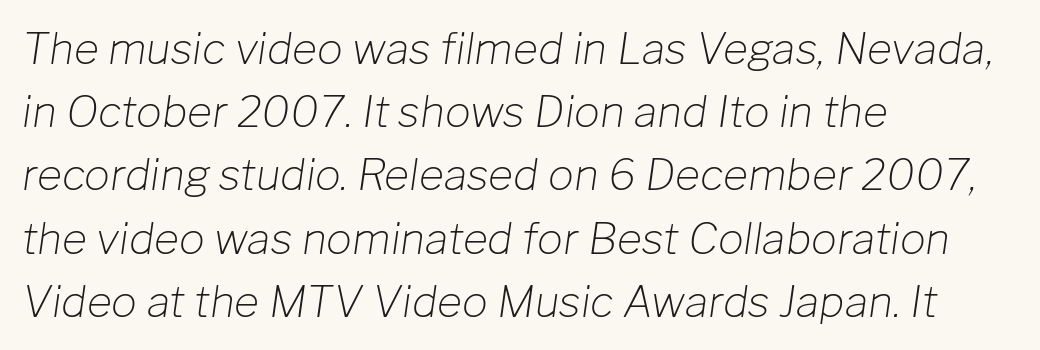
{"italic": "yes", "lean": "right", "slant_degrees": 8, "bold": "no", "weight": "light", "width": "normal", "stroke_contrast": "low", "x_height": "medium", "monospaced": "no", "underline": "no", "align": "left", "line_spacing": "normal", "line_spacing_ratio": 1.47, "letter_spacing": "normal", "letter_spacing_em": 0.0, "glyph_px": 43}
